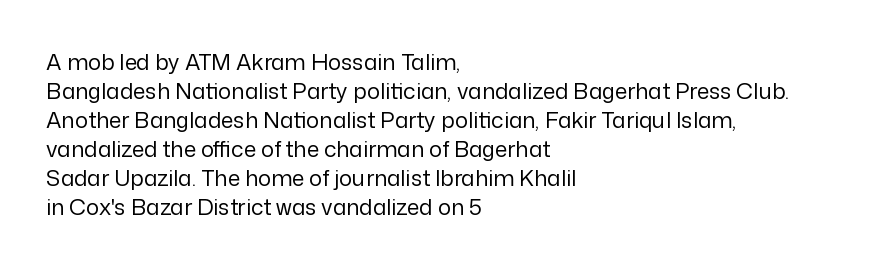
Tall strokes in this sample are plumb rather than angled. The passage shown has conventional tracking throughout. Every row of glyphs begins at an identical x-position on the left. A normal amount of white space separates one row of letters from the next. Type without underlining.
